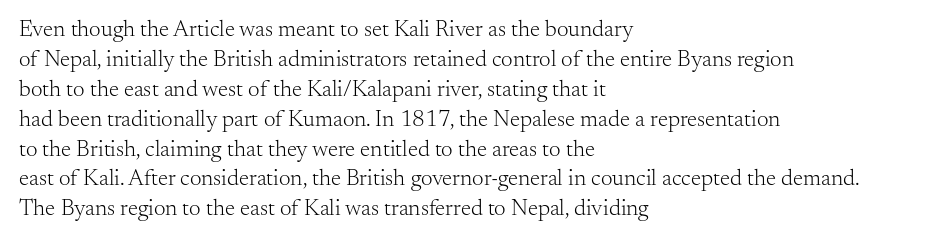
The image shows 23 px text type, upright; set left-aligned, normal line spacing (1.3x), normal letter spacing, not underlined.
